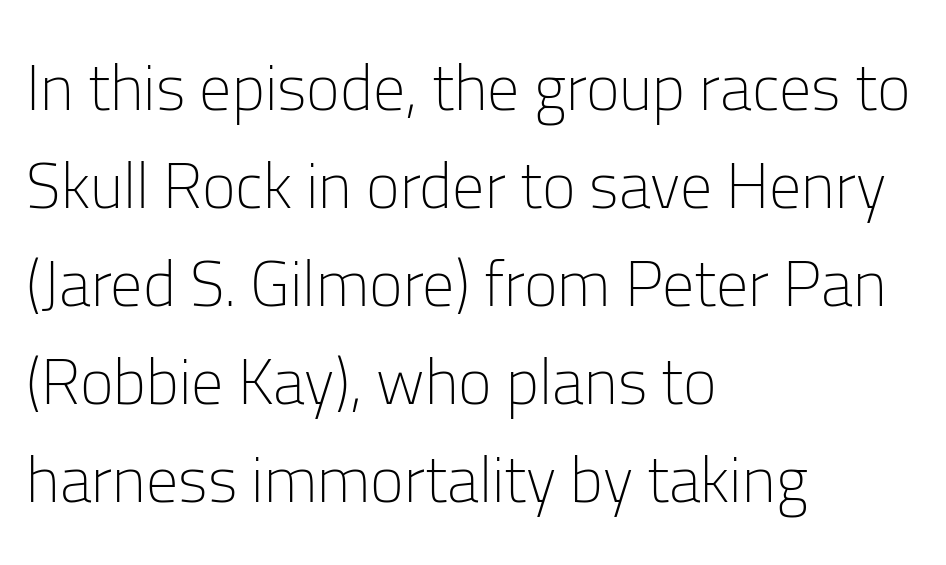
Think of a printed novel: that variable character pitch is what you see here. A student would call this left alignment; a typographer would say flush left, rag right. This reads as an unemphasized weight, regular at the heaviest. The lines sit at an ordinary, default distance from one another. Just letters on the line, the space beneath them empty.
